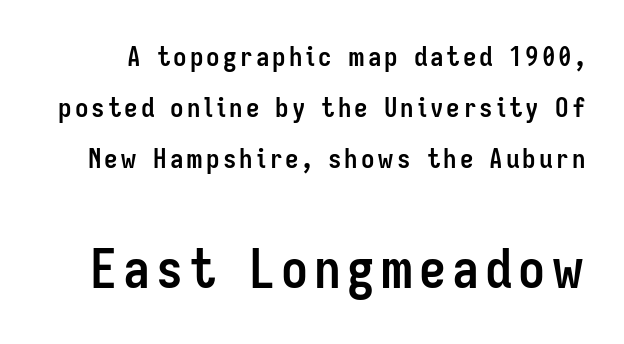
The image shows 54 px semibold, condensed sans-serif type, upright; set line spacing 1.89x, not underlined; the second (bottom) block is 2.0x larger; low stroke contrast and a medium x-height.
